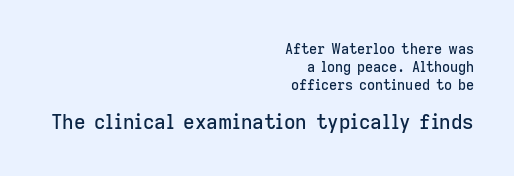
{"italic": "no", "underline": "no", "align": "right", "line_spacing": "normal", "line_spacing_ratio": 1.27, "letter_spacing": "normal", "letter_spacing_em": 0.0, "larger_block": "second", "size_ratio": 1.43, "glyph_px": 20}
